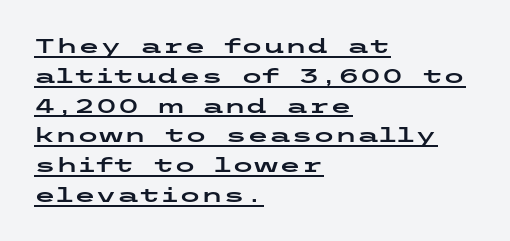
This sample uses plain, unmodified letter spacing. The line-height multiplier appears to be the usual default. The ragged edge is on the right, which tells us the setting is flush left. This sample carries an underscore along the baseline area. Does the lettering tilt? It doesn't — this is upright.
